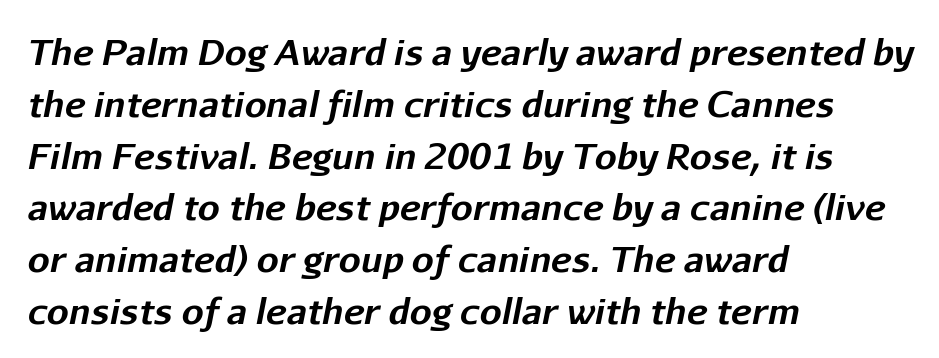
{"italic": "yes", "lean": "right", "slant_degrees": 11, "bold": "yes", "weight": "bold", "width": "normal", "stroke_contrast": "low", "x_height": "medium", "monospaced": "no", "underline": "no", "align": "left", "line_spacing": "normal", "line_spacing_ratio": 1.48, "letter_spacing": "normal", "letter_spacing_em": 0.0, "glyph_px": 35}
